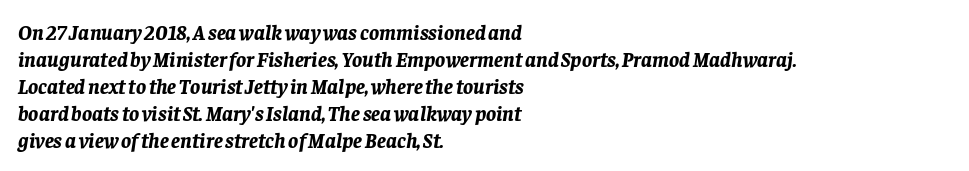
{"italic": "yes", "lean": "right", "slant_degrees": 8, "bold": "yes", "underline": "no", "align": "left", "line_spacing": "normal", "line_spacing_ratio": 1.28, "letter_spacing": "normal", "letter_spacing_em": 0.0, "glyph_px": 21}
